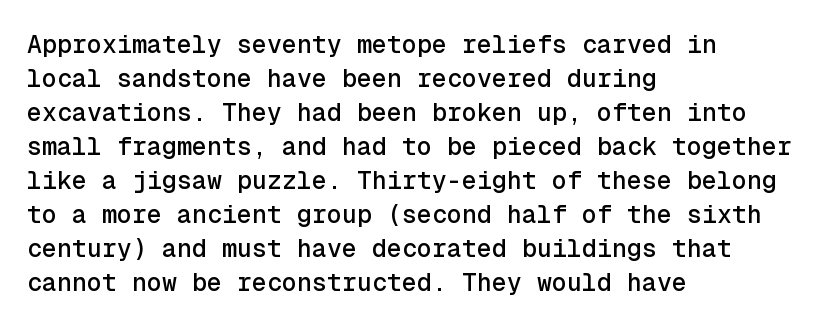
Q: Is the text italic (slanted)? A: No, it is upright.
Q: Is the text underlined? A: No.
Q: How is the paragraph aligned? A: Left-aligned.
Q: Is the spacing between letters normal or unusually wide? A: Normal.
Q: Is the spacing between lines tight, normal or loose? A: Normal.
